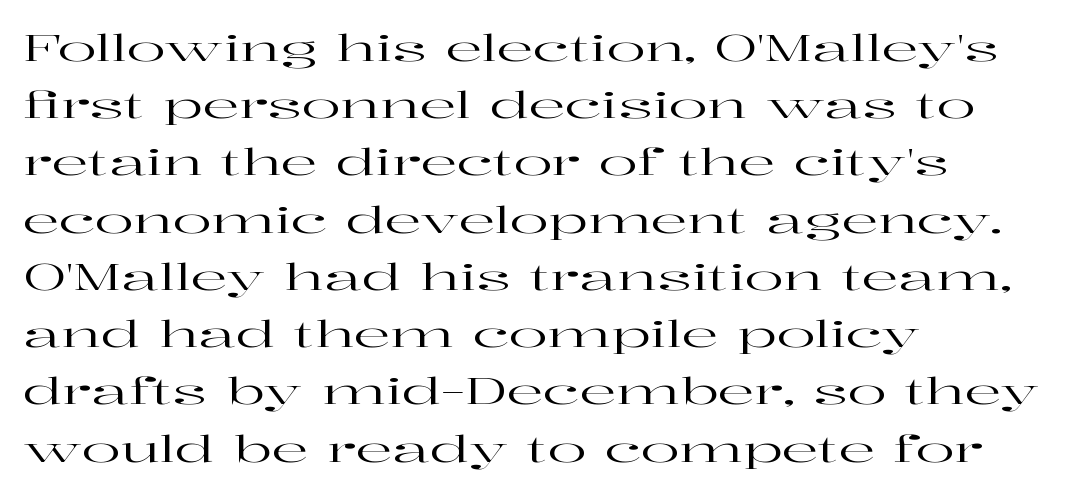
{"serif": "yes", "italic": "no", "width": "wide", "stroke_contrast": "high", "x_height": "medium", "monospaced": "no", "underline": "no", "align": "left", "line_spacing": "normal", "line_spacing_ratio": 1.59, "letter_spacing": "normal", "letter_spacing_em": 0.0, "glyph_px": 36}
